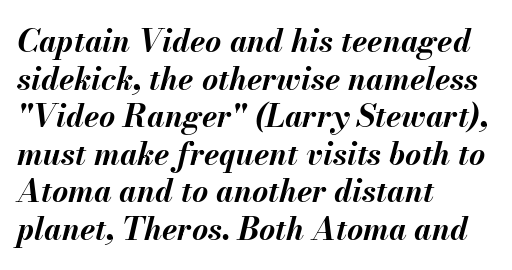
The image shows 31 px bold type, italic (leaning right); set left-aligned, line spacing 1.21x, normal letter spacing, not underlined; medium stroke contrast and a small x-height.
